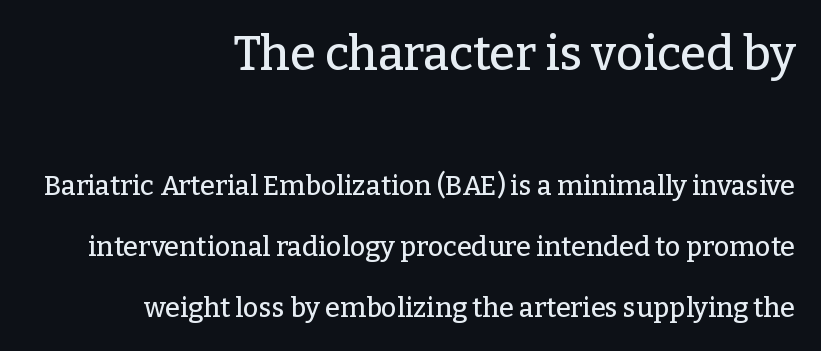
Q: Is the text italic (slanted)? A: No, it is upright.
Q: Is the typeface a serif or a sans-serif typeface? A: Serif.
Q: Is the text underlined? A: No.
Q: How is the paragraph aligned? A: Right-aligned.
Q: Is the spacing between letters normal or unusually wide? A: Normal.
Q: Is the spacing between lines tight, normal or loose? A: Loose.
Q: Which block of text is set in a larger size, the first (top) or the second (bottom)? A: The first (top) one.
Q: Width (condensed, normal, or wide)? A: Normal.
Q: Stroke contrast? A: Low.
Q: x-height? A: Medium.
Q: Monospaced? A: No.
